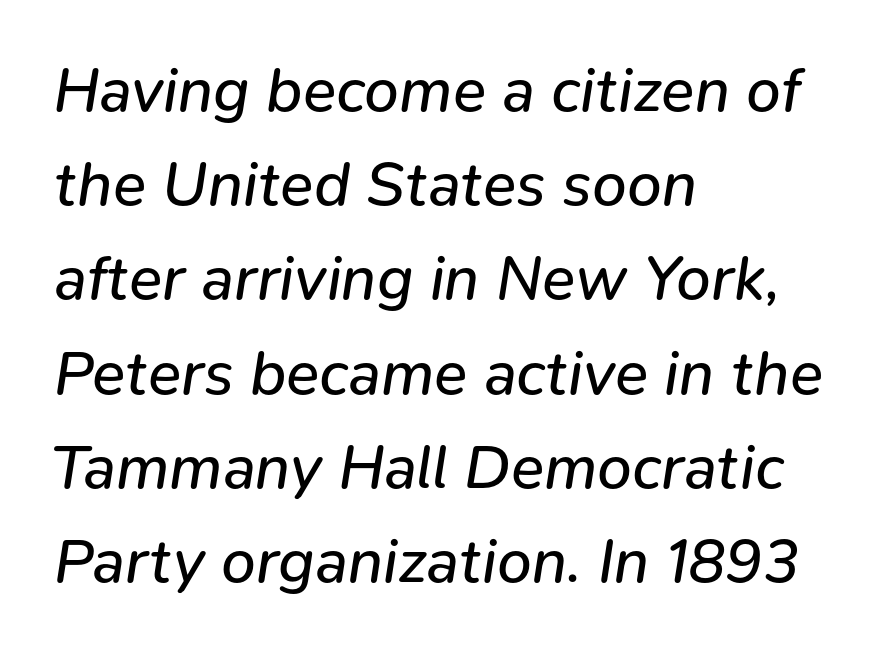
{"italic": "yes", "lean": "right", "slant_degrees": 9, "bold": "no", "weight": "regular", "width": "normal", "stroke_contrast": "low", "x_height": "medium", "monospaced": "no", "underline": "no", "align": "left", "line_spacing": "normal", "line_spacing_ratio": 1.52, "letter_spacing": "normal", "letter_spacing_em": 0.0, "glyph_px": 62}
